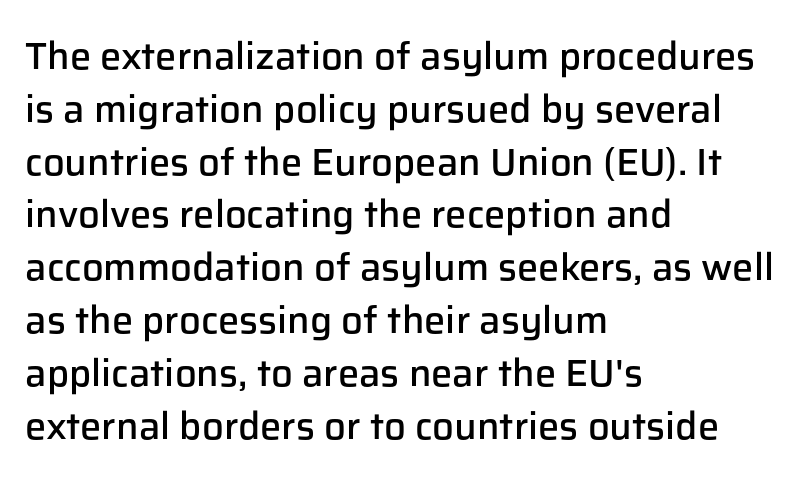
{"serif": "no", "italic": "no", "bold": "semi", "weight": "semibold", "width": "normal", "stroke_contrast": "low", "x_height": "medium", "monospaced": "no", "underline": "no", "align": "left", "line_spacing": "normal", "line_spacing_ratio": 1.39, "letter_spacing": "normal", "letter_spacing_em": 0.0, "glyph_px": 38}
